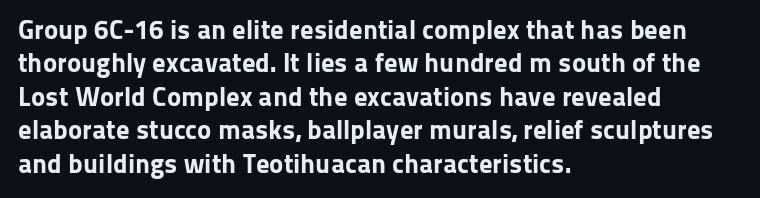
{"italic": "no", "bold": "yes", "underline": "no", "align": "left", "line_spacing_ratio": 1.24, "letter_spacing": "normal", "letter_spacing_em": 0.0, "glyph_px": 27}
